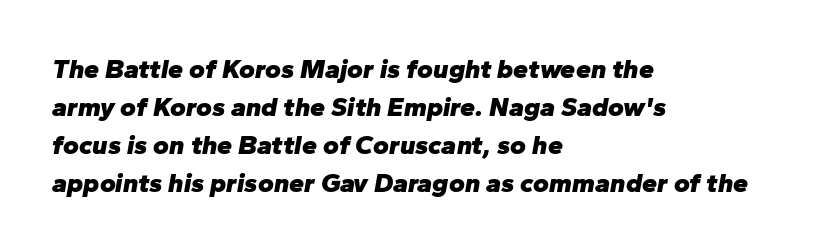
Compared with ordinary roman type, these characters are visibly tilted. The typesetter chose a ragged-right arrangement here. Baseline-to-baseline distance is the conventional proportion of letter height. A full-strength bold gives these letters their thick strokes.
